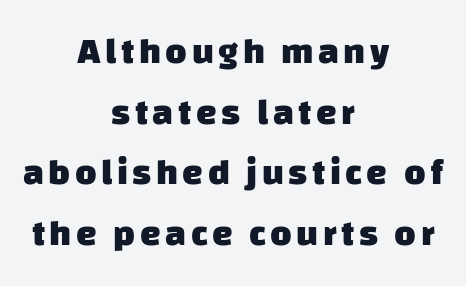
Q: Is the text bold? A: Yes.
Q: Is the typeface a serif or a sans-serif typeface? A: Sans-serif.
Q: Is the text underlined? A: No.
Q: How is the paragraph aligned? A: Centered.
Q: Is the spacing between lines tight, normal or loose? A: Normal.
Q: Width (condensed, normal, or wide)? A: Normal.
Q: Stroke contrast? A: Low.
Q: x-height? A: Large.
Q: Monospaced? A: No.
